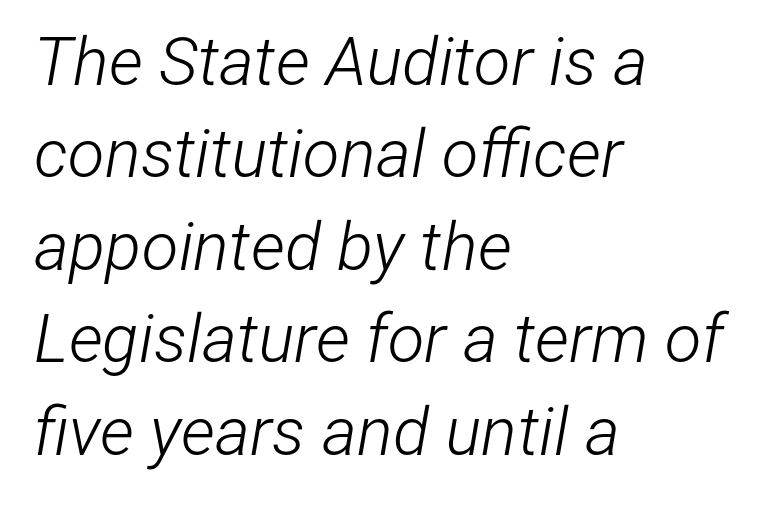
Q: Is the text bold? A: No.
Q: Is the text italic (slanted)? A: Yes, it leans right by about 12 degrees.
Q: Is the text underlined? A: No.
Q: How is the paragraph aligned? A: Left-aligned.
Q: Is the spacing between letters normal or unusually wide? A: Normal.
Q: Is the spacing between lines tight, normal or loose? A: Normal.
Q: Width (condensed, normal, or wide)? A: Condensed.
Q: Stroke contrast? A: Low.
Q: x-height? A: Medium.
Q: Monospaced? A: No.
